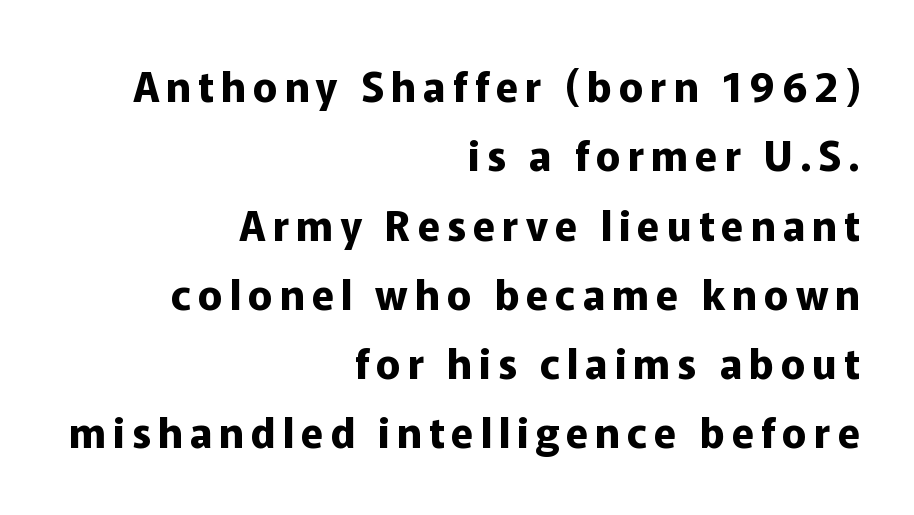
This sample uses a sans-serif face. The typography opts for an upright posture over an oblique one. These lines are set flush right with a ragged left edge. Quick note: underline off.
